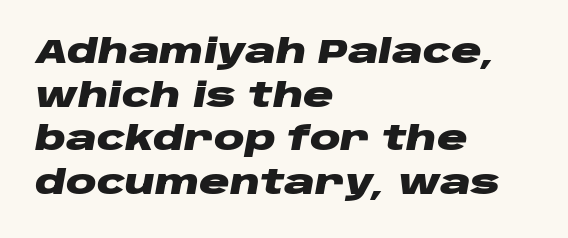
Look at the stroke-to-counter ratio: heavy, a bold. The specimen omits any rule beneath the text block's lines. The face used here is proportionally spaced, like ordinary book or web type. Tall strokes in this sample are angled rather than plumb. The gaps between neighbouring characters are ordinary and unremarkable. Is there much room between lines? A standard amount, neither cramped nor airy.
